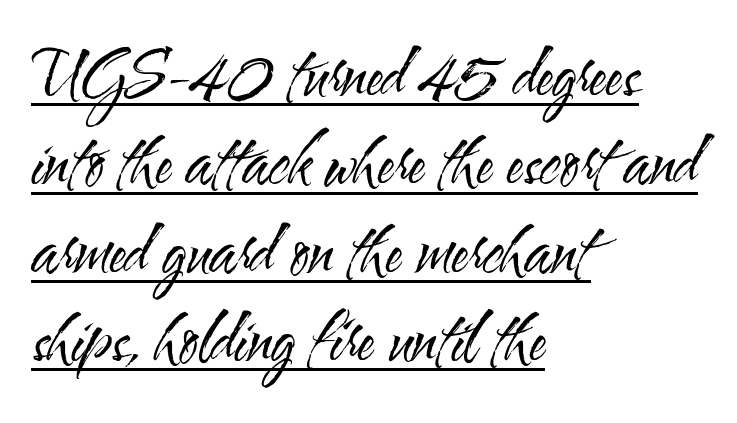
The image shows 65 px regular-weight, condensed sans-serif type; set left-aligned, normal line spacing (1.36x), normal letter spacing, underlined; medium stroke contrast and a small x-height.
